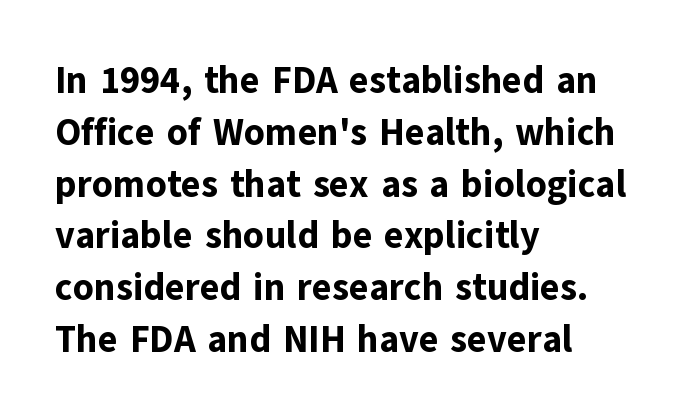
Q: Is the text bold? A: Yes.
Q: Is the text italic (slanted)? A: No, it is upright.
Q: Is the typeface a serif or a sans-serif typeface? A: Sans-serif.
Q: Is the text underlined? A: No.
Q: How is the paragraph aligned? A: Left-aligned.
Q: Is the spacing between letters normal or unusually wide? A: Normal.
Q: Is the spacing between lines tight, normal or loose? A: Normal.
Q: Width (condensed, normal, or wide)? A: Normal.
Q: Stroke contrast? A: Low.
Q: x-height? A: Medium.
Q: Monospaced? A: No.
